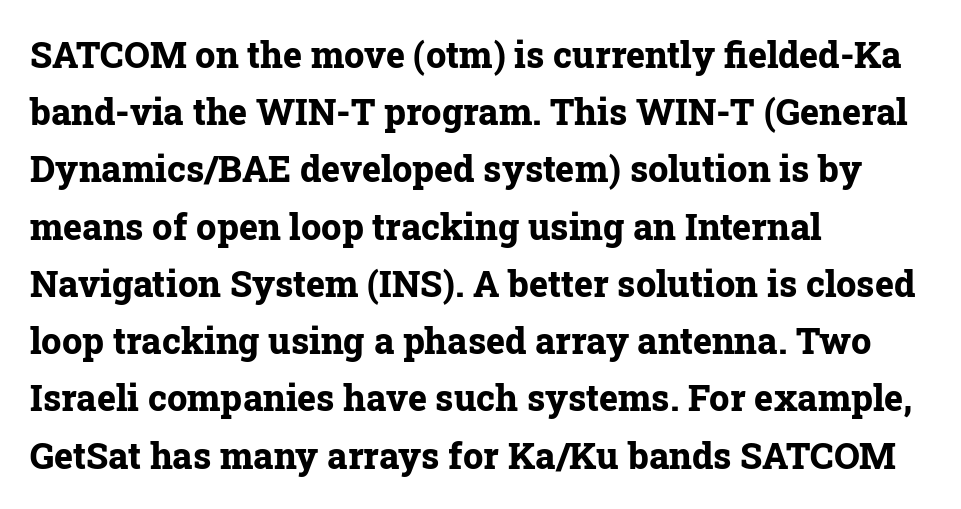
Underline: absent. The letters stand upright; this is a roman face. Standard letterfit; no display-style spreading of the glyphs. Yep, those are serifs on the letters.
